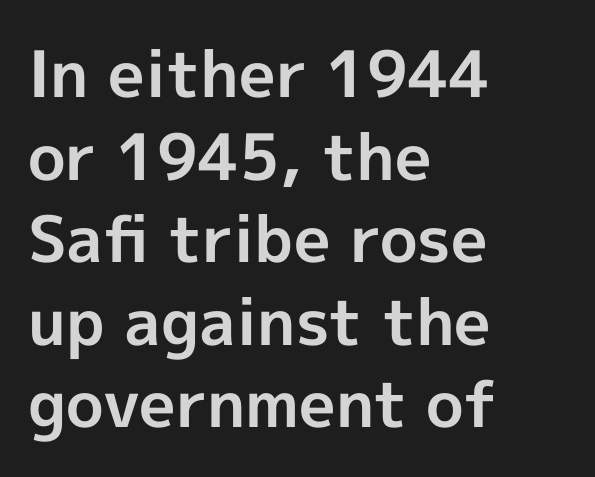
Q: Is the text bold? A: Yes.
Q: Is the text italic (slanted)? A: No, it is upright.
Q: Is the typeface a serif or a sans-serif typeface? A: Sans-serif.
Q: Is the text underlined? A: No.
Q: How is the paragraph aligned? A: Left-aligned.
Q: Is the spacing between letters normal or unusually wide? A: Normal.
Q: Is the spacing between lines tight, normal or loose? A: Normal.
Q: Width (condensed, normal, or wide)? A: Normal.
Q: x-height? A: Medium.
Q: Monospaced? A: No.
